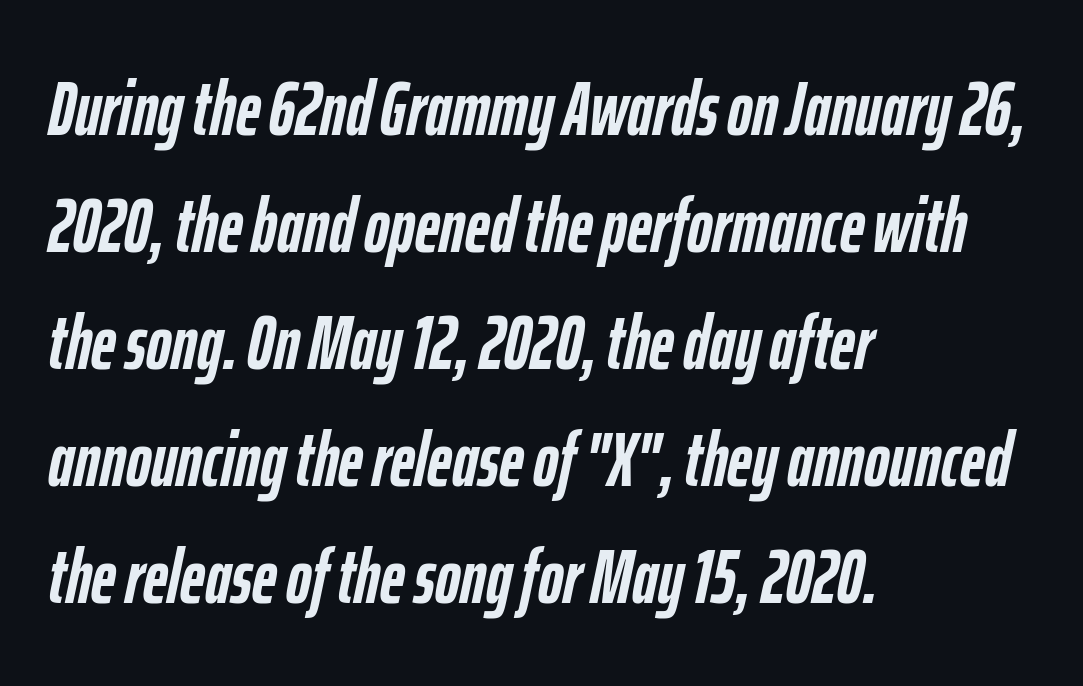
{"italic": "yes", "lean": "right", "slant_degrees": 12, "bold": "yes", "weight": "semibold", "width": "condensed", "stroke_contrast": "low", "x_height": "medium", "monospaced": "no", "underline": "no", "align": "left", "line_spacing": "normal", "line_spacing_ratio": 1.54, "letter_spacing": "normal", "letter_spacing_em": 0.0, "glyph_px": 76}
